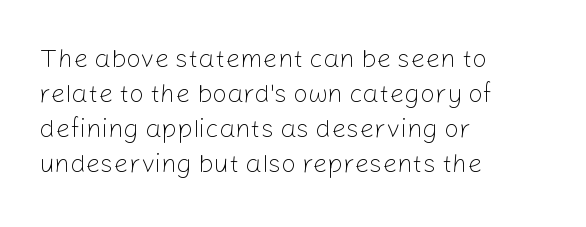
{"italic": "no", "bold": "no", "underline": "no", "align": "left", "line_spacing": "normal", "line_spacing_ratio": 1.34, "letter_spacing": "normal", "letter_spacing_em": 0.0, "glyph_px": 26}
